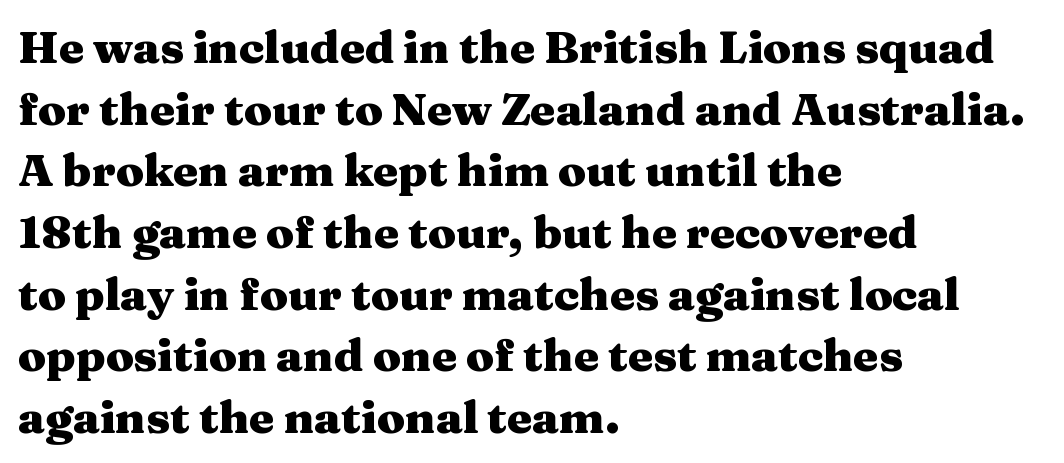
{"serif": "yes", "italic": "no", "bold": "yes", "weight": "heavy", "width": "wide", "stroke_contrast": "medium", "x_height": "medium", "monospaced": "no", "underline": "no", "align": "left", "line_spacing": "normal", "line_spacing_ratio": 1.37, "letter_spacing": "normal", "letter_spacing_em": 0.0, "glyph_px": 45}
